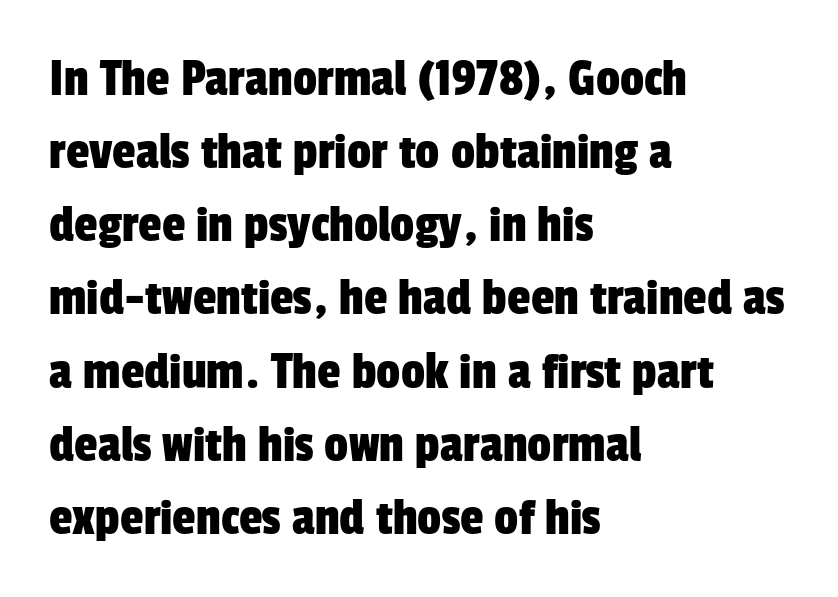
Q: Is the typeface a serif or a sans-serif typeface? A: Sans-serif.
Q: Is the text underlined? A: No.
Q: How is the paragraph aligned? A: Left-aligned.
Q: Is the spacing between letters normal or unusually wide? A: Normal.
Q: Is the spacing between lines tight, normal or loose? A: Normal.
Q: Width (condensed, normal, or wide)? A: Condensed.
Q: Stroke contrast? A: Low.
Q: x-height? A: Medium.
Q: Monospaced? A: No.
